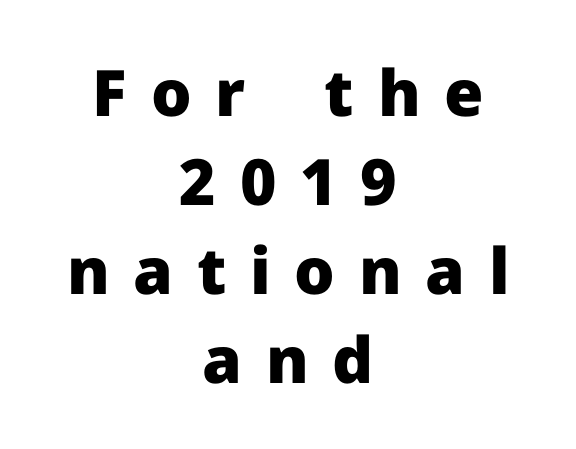
The image shows 64 px heavy sans-serif type, upright; set centered, normal line spacing (1.39x), unusually wide letter spacing (+0.37 em), not underlined; low stroke contrast and a medium x-height.
